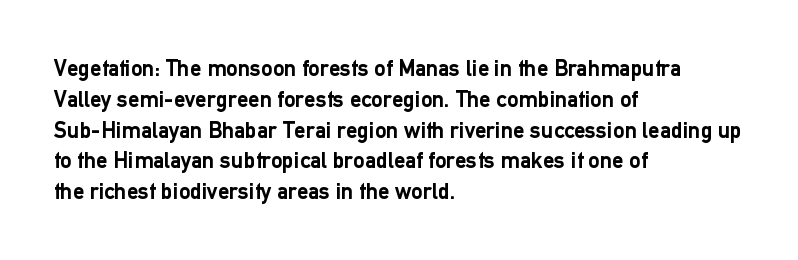
Q: Is the text bold? A: Yes.
Q: Is the text italic (slanted)? A: No, it is upright.
Q: Is the text underlined? A: No.
Q: How is the paragraph aligned? A: Left-aligned.
Q: Is the spacing between letters normal or unusually wide? A: Normal.
Q: Is the spacing between lines tight, normal or loose? A: Normal.
